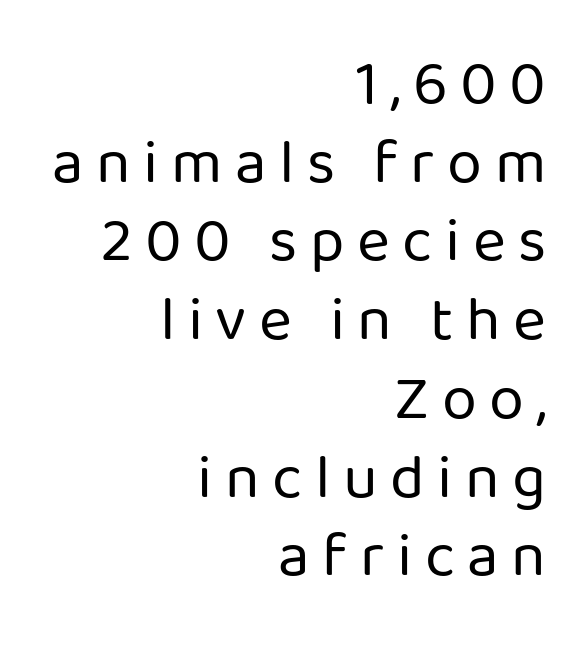
{"serif": "no", "italic": "no", "bold": "no", "weight": "regular", "width": "normal", "stroke_contrast": "low", "x_height": "medium", "monospaced": "no", "underline": "no", "align": "right", "line_spacing": "normal", "line_spacing_ratio": 1.25, "letter_spacing": "wide", "letter_spacing_em": 0.2, "glyph_px": 63}
